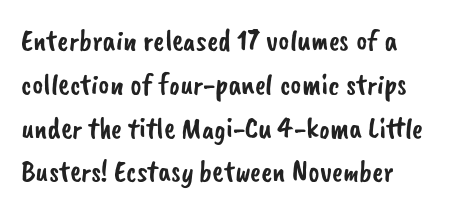
Q: Is the typeface a serif or a sans-serif typeface? A: Sans-serif.
Q: Is the text underlined? A: No.
Q: Is the spacing between letters normal or unusually wide? A: Normal.
Q: Is the spacing between lines tight, normal or loose? A: Normal.
Q: Width (condensed, normal, or wide)? A: Normal.
Q: Stroke contrast? A: Low.
Q: x-height? A: Small.
Q: Monospaced? A: No.
